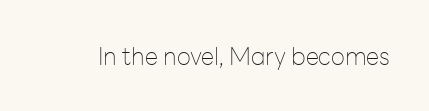
{"italic": "no", "bold": "no", "underline": "no", "letter_spacing": "normal", "letter_spacing_em": 0.0, "glyph_px": 24}
